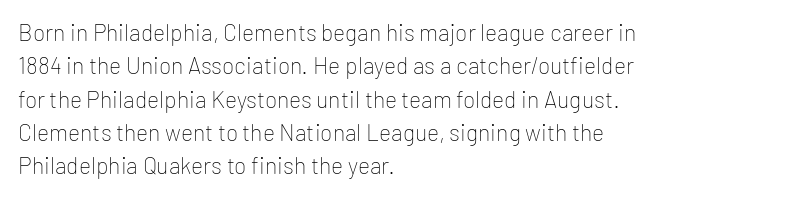
{"italic": "no", "bold": "no", "underline": "no", "align": "left", "line_spacing": "normal", "line_spacing_ratio": 1.45, "letter_spacing": "normal", "letter_spacing_em": 0.0, "glyph_px": 23}
